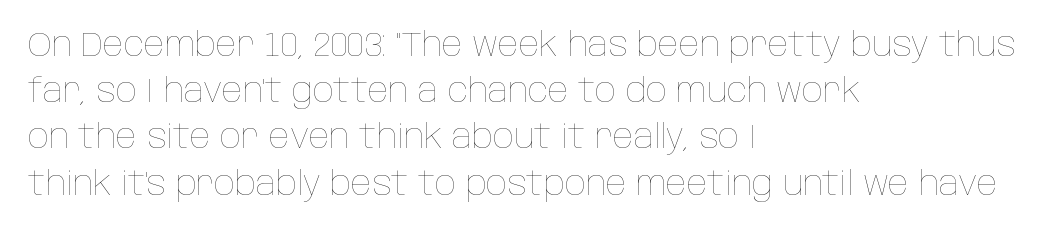
{"italic": "no", "bold": "no", "weight": "thin", "width": "condensed", "stroke_contrast": "low", "x_height": "large", "monospaced": "no", "underline": "no", "align": "left", "line_spacing": "normal", "line_spacing_ratio": 1.36, "letter_spacing": "normal", "letter_spacing_em": 0.0, "glyph_px": 34}
